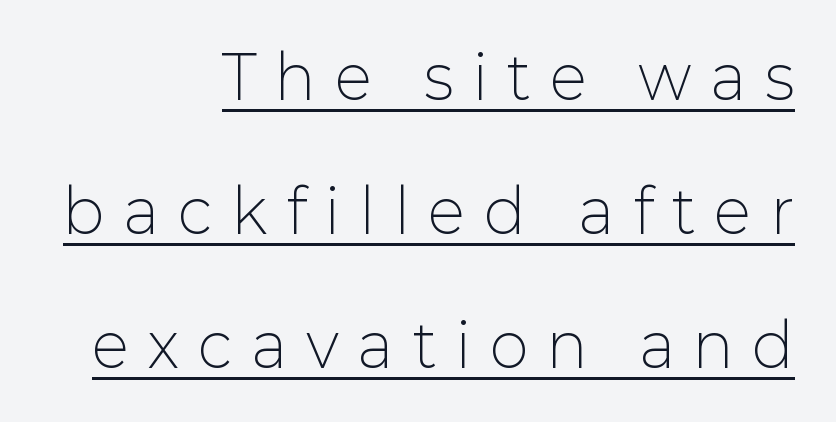
The image shows 59 px light sans-serif type, upright; set right-aligned, loose line spacing (2.27x), unusually wide letter spacing (+0.34 em), underlined; low stroke contrast and a medium x-height.
